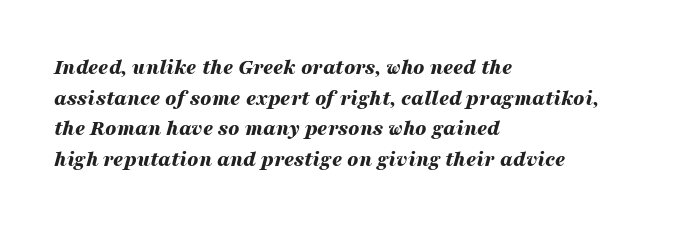
The image shows 22 px bold type, italic (leaning right); set left-aligned, normal line spacing (1.39x), normal letter spacing, not underlined.
